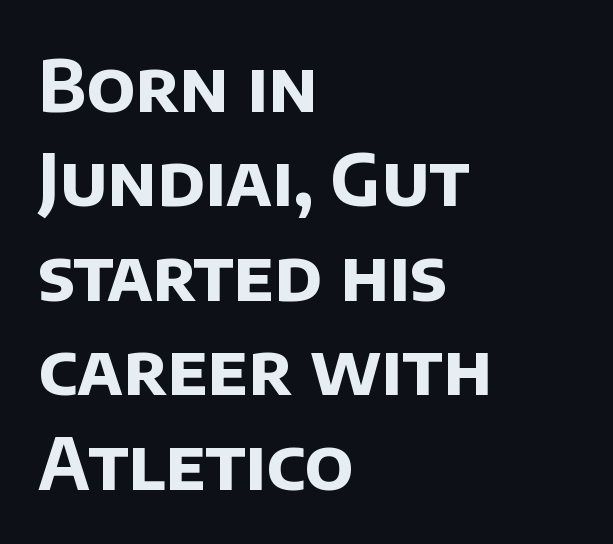
Reading down the block, your eye returns to a fixed left position each line. Each letter keeps its own natural width here, so spacing adapts to shape. The letterforms sit shoulder to shoulder at normal distance. Does the leading feel generous? No, just average.
